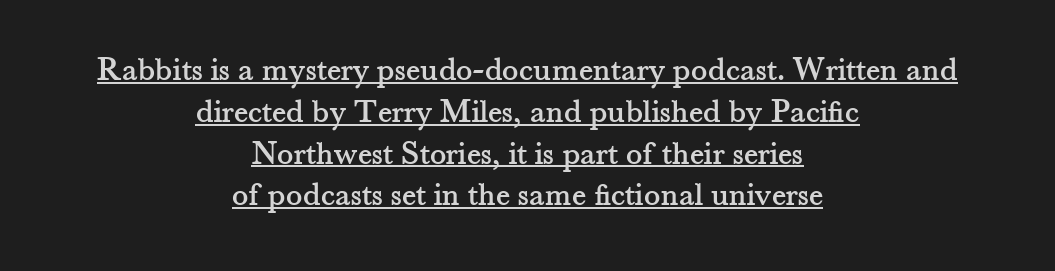
{"serif": "yes", "italic": "no", "width": "normal", "stroke_contrast": "medium", "x_height": "small", "monospaced": "no", "underline": "yes", "align": "center", "line_spacing_ratio": 1.23, "letter_spacing": "normal", "letter_spacing_em": 0.0, "glyph_px": 34}
